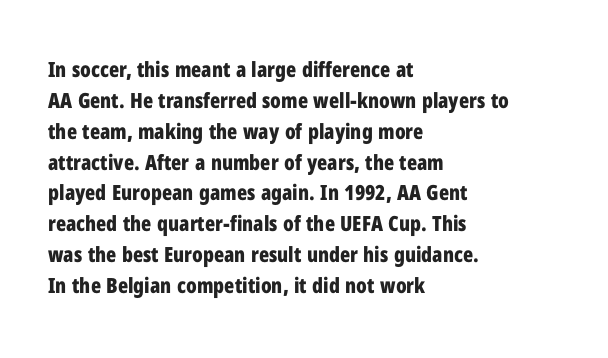
Q: Is the text bold? A: Yes.
Q: Is the text italic (slanted)? A: No, it is upright.
Q: Is the text underlined? A: No.
Q: How is the paragraph aligned? A: Left-aligned.
Q: Is the spacing between letters normal or unusually wide? A: Normal.
Q: Is the spacing between lines tight, normal or loose? A: Normal.
